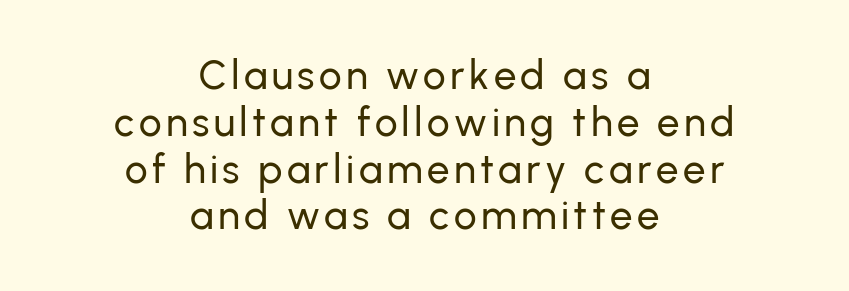
Q: Is the text italic (slanted)? A: No, it is upright.
Q: Is the typeface a serif or a sans-serif typeface? A: Sans-serif.
Q: Is the text underlined? A: No.
Q: How is the paragraph aligned? A: Centered.
Q: Width (condensed, normal, or wide)? A: Normal.
Q: Stroke contrast? A: Low.
Q: x-height? A: Medium.
Q: Monospaced? A: No.
